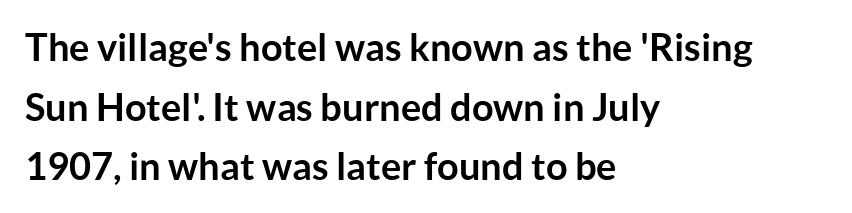
{"serif": "no", "italic": "no", "bold": "yes", "weight": "semibold", "width": "normal", "stroke_contrast": "low", "x_height": "medium", "monospaced": "no", "underline": "no", "align": "left", "line_spacing": "normal", "line_spacing_ratio": 1.57, "letter_spacing": "normal", "letter_spacing_em": 0.0, "glyph_px": 38}
